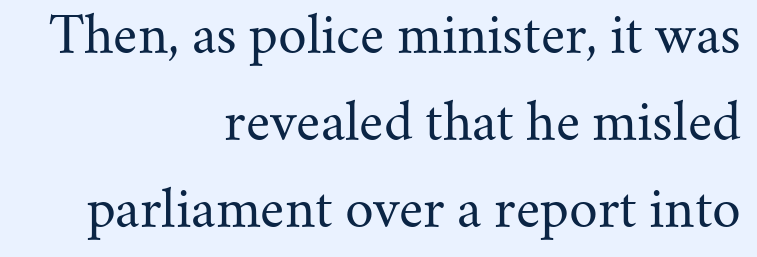
The image shows 50 px regular-weight serif type, upright; set right-aligned, line spacing 1.74x, normal letter spacing, not underlined; medium stroke contrast and a small x-height.
